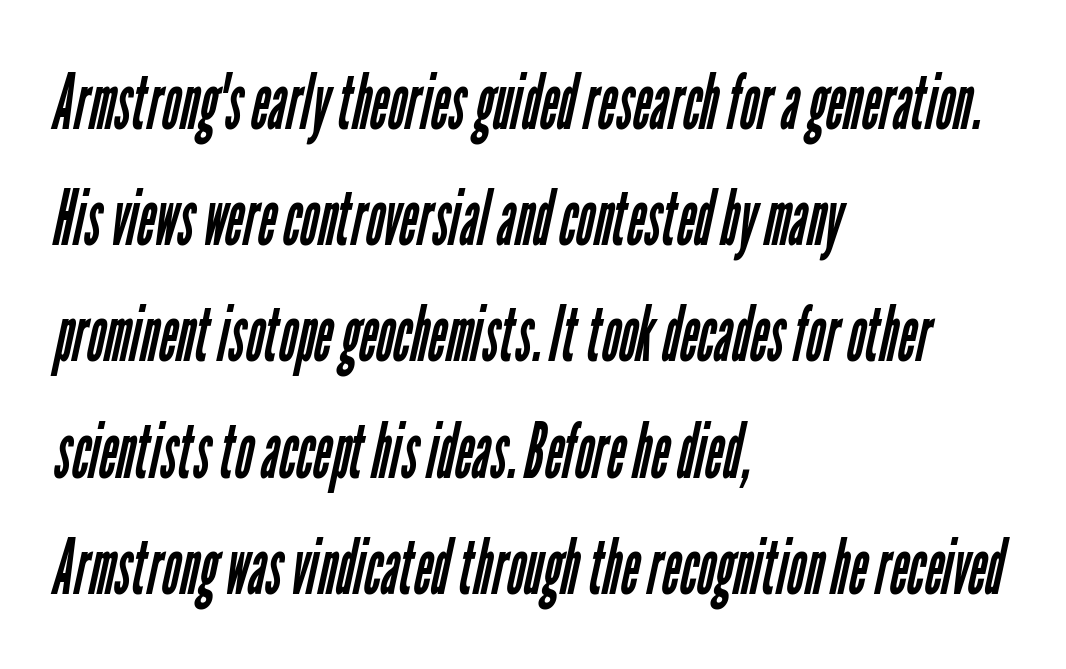
{"serif": "no", "bold": "no", "weight": "regular", "width": "condensed", "stroke_contrast": "low", "x_height": "medium", "monospaced": "no", "underline": "no", "align": "left", "line_spacing": "normal", "line_spacing_ratio": 1.49, "letter_spacing": "normal", "letter_spacing_em": 0.0, "glyph_px": 78}
